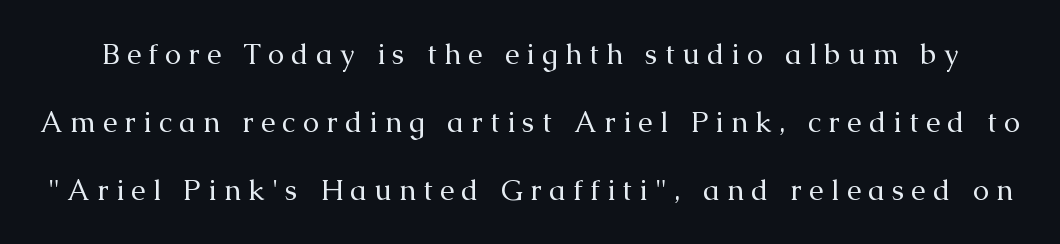
The image shows 29 px regular-weight serif type, upright; set loose line spacing (2.34x), unusually wide letter spacing (+0.25 em), not underlined; medium stroke contrast and a medium x-height.
